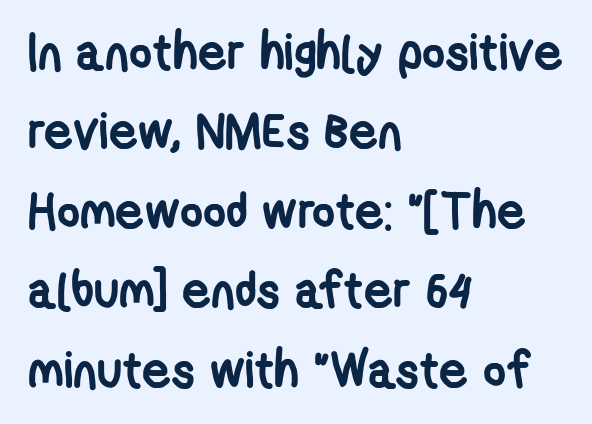
How heavy is the stroke? Heavy — this is a bold. Think of a printed novel: that variable character pitch is what you see here. Is there much room between lines? A standard amount, neither cramped nor airy. The specimen omits any rule beneath the text block's lines. The glyphs in this specimen are sans serif. Spacing between characters is what you'd get straight out of the box.
